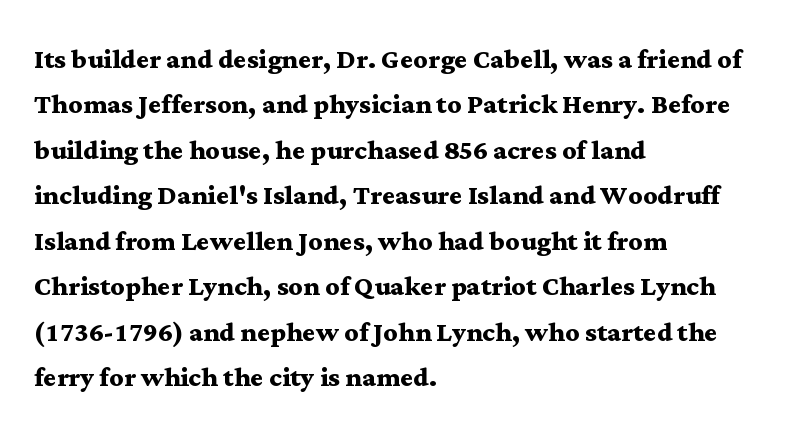
{"serif": "yes", "italic": "no", "bold": "yes", "weight": "semibold", "width": "wide", "stroke_contrast": "medium", "x_height": "medium", "monospaced": "no", "underline": "no", "align": "left", "line_spacing": "normal", "line_spacing_ratio": 1.3, "letter_spacing": "normal", "letter_spacing_em": 0.0, "glyph_px": 35}
